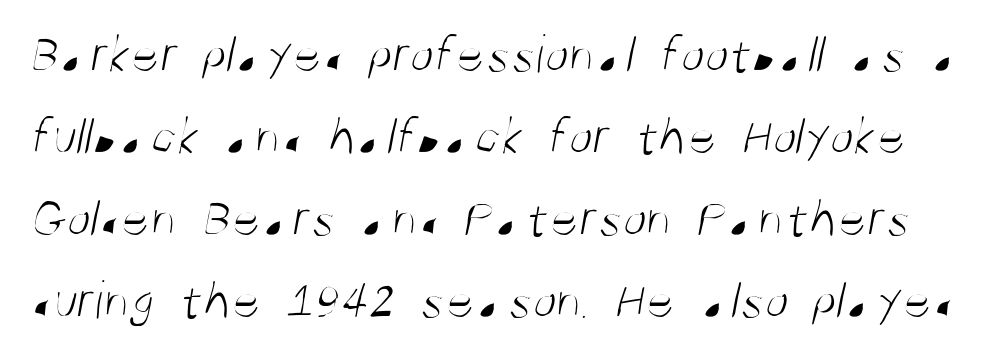
The image shows 55 px light, condensed sans-serif type; set normal line spacing (1.49x), normal letter spacing, not underlined; medium stroke contrast and a large x-height.
